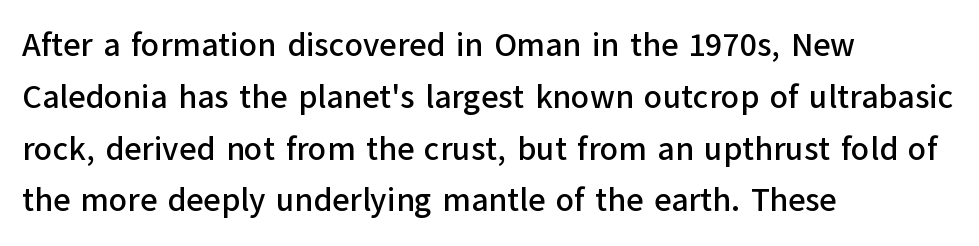
The image shows 33 px sans-serif type, upright; set left-aligned, normal line spacing (1.57x), normal letter spacing, not underlined; low stroke contrast and a medium x-height.
